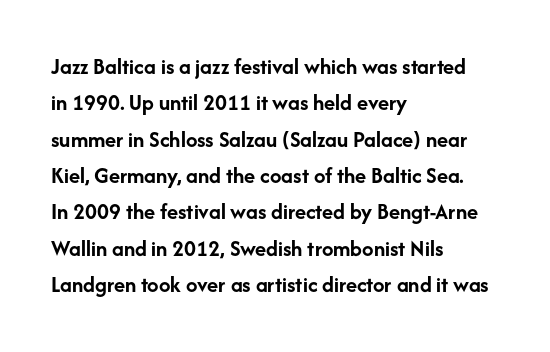
The text block is weighted toward the left margin, trailing off unevenly rightward. These lines carry a lot of weight — the face is fully bold. The letters stand upright; this is a roman face. Each row of text sits above clean, open space. This rendering leaves character spacing at its baseline value.
